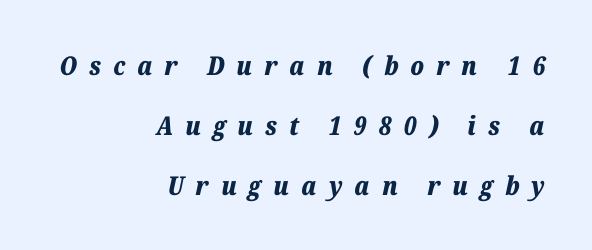
{"italic": "yes", "lean": "right", "slant_degrees": 12, "bold": "yes", "underline": "no", "align": "right", "line_spacing": "loose", "line_spacing_ratio": 2.3, "letter_spacing": "wide", "letter_spacing_em": 0.46, "glyph_px": 26}
